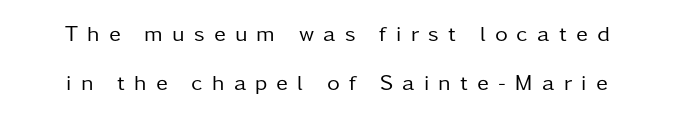
The image shows 22 px text type, upright; set loose line spacing (2.25x), unusually wide letter spacing (+0.42 em), not underlined.
